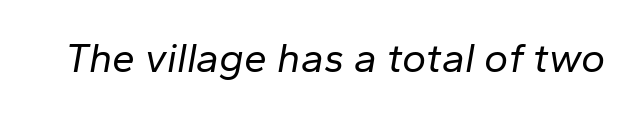
{"italic": "yes", "lean": "right", "slant_degrees": 10, "bold": "no", "weight": "regular", "width": "normal", "stroke_contrast": "low", "x_height": "medium", "monospaced": "no", "underline": "no", "letter_spacing": "normal", "letter_spacing_em": 0.0, "glyph_px": 41}
